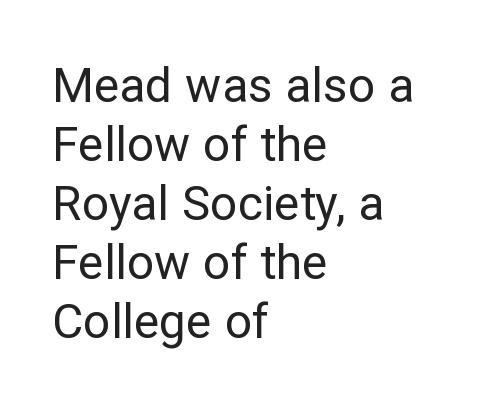
Q: Is the text bold? A: No.
Q: Is the text italic (slanted)? A: No, it is upright.
Q: Is the typeface a serif or a sans-serif typeface? A: Sans-serif.
Q: Is the text underlined? A: No.
Q: How is the paragraph aligned? A: Left-aligned.
Q: Is the spacing between letters normal or unusually wide? A: Normal.
Q: Width (condensed, normal, or wide)? A: Normal.
Q: Stroke contrast? A: Low.
Q: x-height? A: Medium.
Q: Monospaced? A: No.
